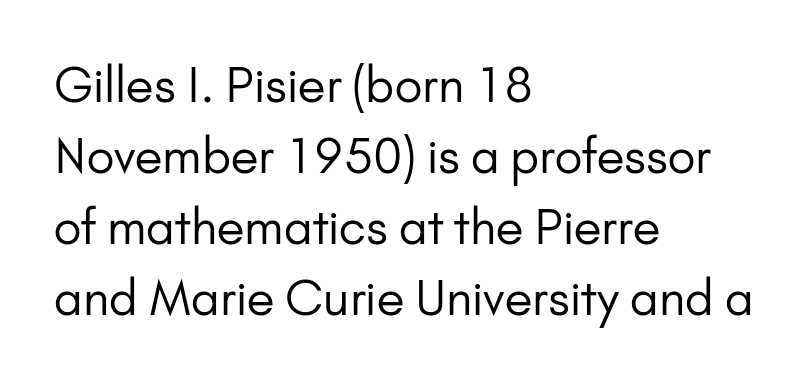
The space between consecutive lines is moderate. You could not count columns in this text — the font is proportionally spaced. You could call the tracking neutral — neither tight nor loose. The compositor pushed each line to the left boundary. These lines are composed in type without serifs.
